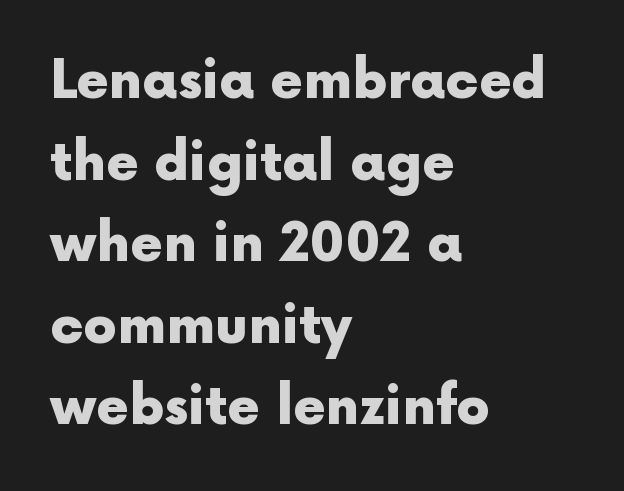
The image shows 53 px heavy sans-serif type, upright; set left-aligned, normal line spacing (1.54x), normal letter spacing, not underlined; a medium x-height.
